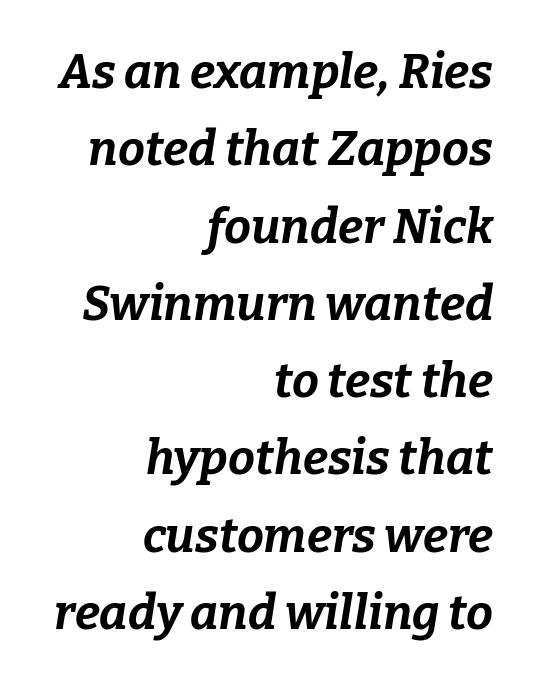
The image shows 48 px bold type, italic (leaning right); set right-aligned, normal line spacing (1.61x), normal letter spacing, not underlined; low stroke contrast and a medium x-height.
